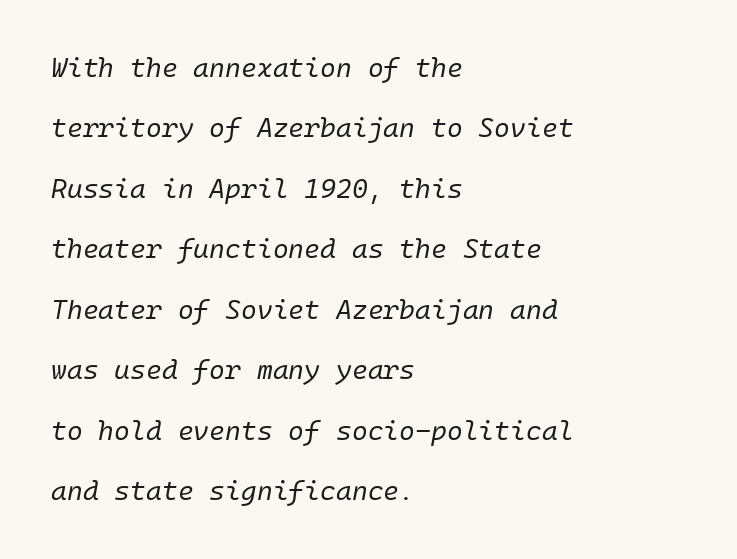
No letter is thick-stroked: the sample isn't bold. Yep, that's italic — everything's leaning. Loosely led — the rows are spread out. Tracking here is standard; glyphs follow each other at the usual distance. The lines are quadded left. This rendering features lettering with no underline.
